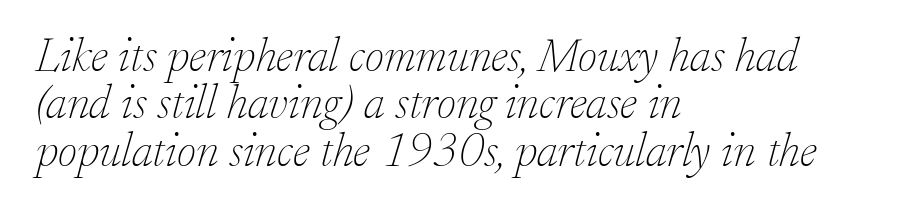
The image shows 47 px thin serif type, italic (leaning right); set left-aligned, tight line spacing (1.01x), normal letter spacing, not underlined; low stroke contrast and a small x-height.
